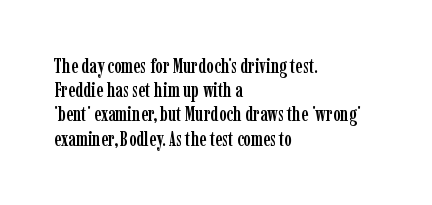
Q: Is the text italic (slanted)? A: No, it is upright.
Q: Is the text underlined? A: No.
Q: How is the paragraph aligned? A: Left-aligned.
Q: Is the spacing between letters normal or unusually wide? A: Normal.
